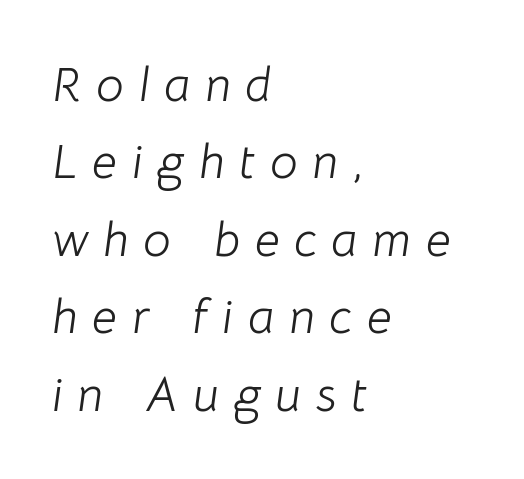
Q: Is the text bold? A: No.
Q: Is the text italic (slanted)? A: Yes, it leans right by about 8 degrees.
Q: Is the text underlined? A: No.
Q: How is the paragraph aligned? A: Left-aligned.
Q: Is the spacing between letters normal or unusually wide? A: Unusually wide.
Q: Is the spacing between lines tight, normal or loose? A: Normal.
Q: Width (condensed, normal, or wide)? A: Normal.
Q: Stroke contrast? A: Low.
Q: x-height? A: Medium.
Q: Monospaced? A: No.
